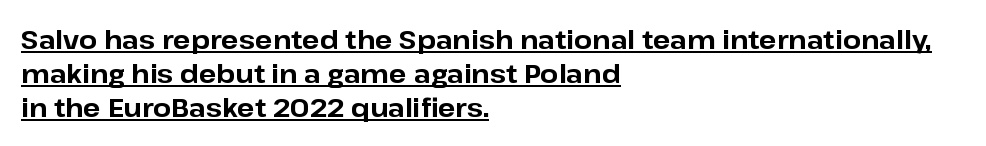
Italic? Not at all — the glyphs are vertical. These lines stack with their left ends in a neat column. Default kerning and tracking; the words read as compact shapes. What's the leading like? Ordinary, nothing unusual. The strokes are fattened all the way to bold.
